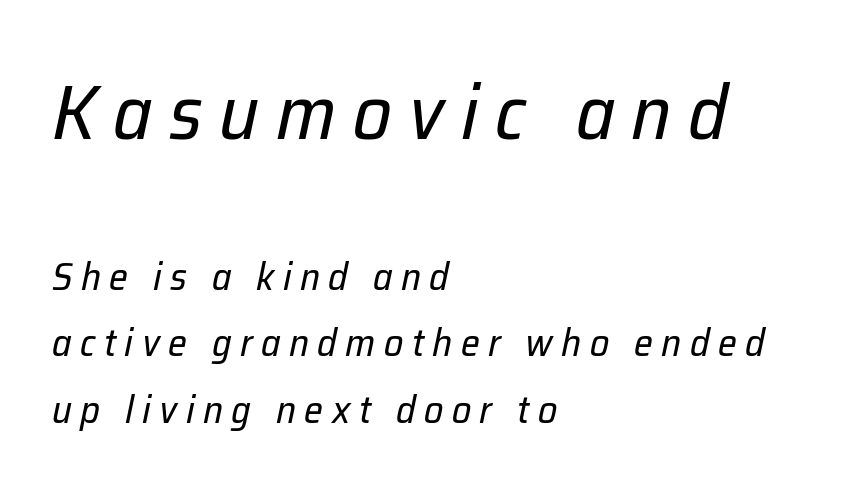
Q: Is the text bold? A: No.
Q: Is the text italic (slanted)? A: Yes, it leans right by about 12 degrees.
Q: Is the text underlined? A: No.
Q: How is the paragraph aligned? A: Left-aligned.
Q: Is the spacing between letters normal or unusually wide? A: Unusually wide.
Q: Which block of text is set in a larger size, the first (top) or the second (bottom)? A: The first (top) one.
Q: Width (condensed, normal, or wide)? A: Normal.
Q: Stroke contrast? A: Low.
Q: x-height? A: Medium.
Q: Monospaced? A: No.
